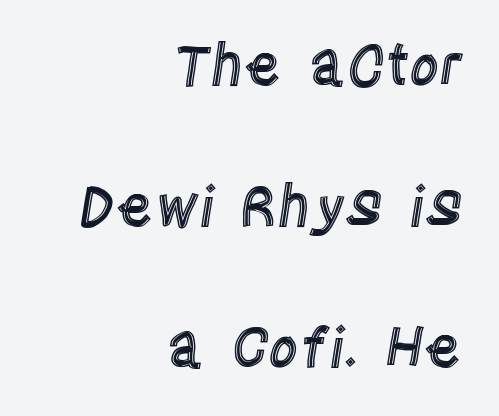
{"width": "condensed", "x_height": "large", "monospaced": "no", "underline": "no", "align": "right", "line_spacing": "loose", "line_spacing_ratio": 2.47, "letter_spacing": "normal", "letter_spacing_em": 0.0, "glyph_px": 57}
